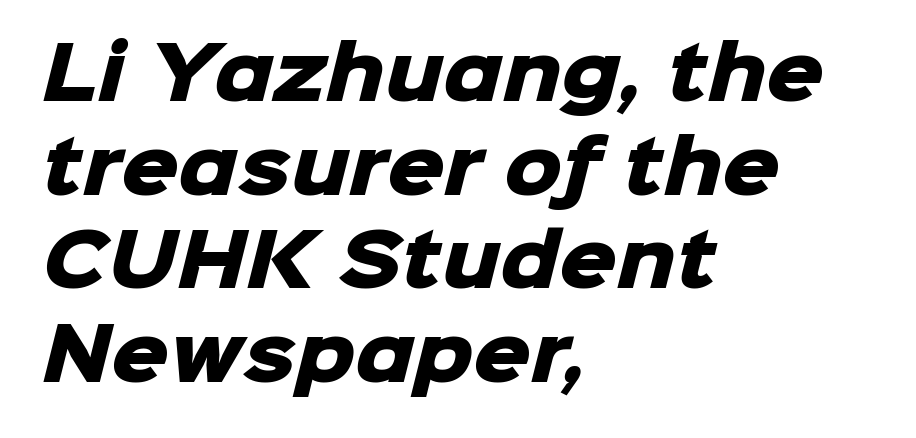
Does the copy run flush right? No — it runs flush left. Letterform terminals end flat and unadorned throughout the passage. Clear beneath every line of the passage. You could call the tracking neutral — neither tight nor loose. This sample has the flowing, uneven cadence of proportional lettering.
